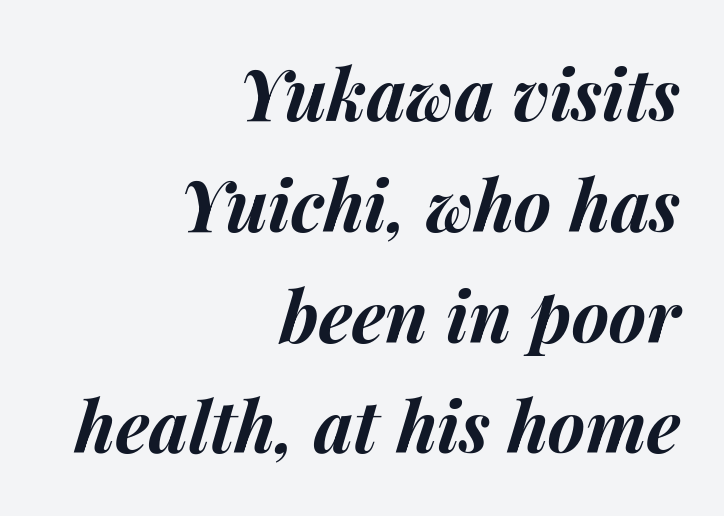
Q: Is the text bold? A: Yes.
Q: Is the text italic (slanted)? A: Yes, it leans right by about 14 degrees.
Q: Is the text underlined? A: No.
Q: How is the paragraph aligned? A: Right-aligned.
Q: Is the spacing between letters normal or unusually wide? A: Normal.
Q: Is the spacing between lines tight, normal or loose? A: Normal.
Q: Width (condensed, normal, or wide)? A: Normal.
Q: Stroke contrast? A: Medium.
Q: x-height? A: Medium.
Q: Monospaced? A: No.
